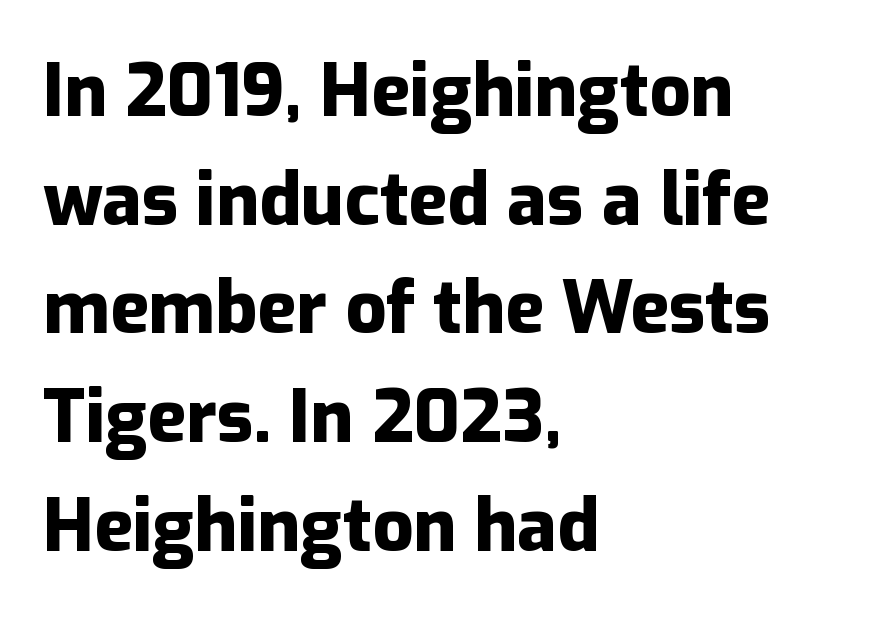
{"serif": "no", "italic": "no", "bold": "yes", "weight": "heavy", "width": "normal", "stroke_contrast": "low", "x_height": "medium", "monospaced": "no", "underline": "no", "align": "left", "line_spacing": "normal", "line_spacing_ratio": 1.51, "letter_spacing": "normal", "letter_spacing_em": 0.0, "glyph_px": 72}
